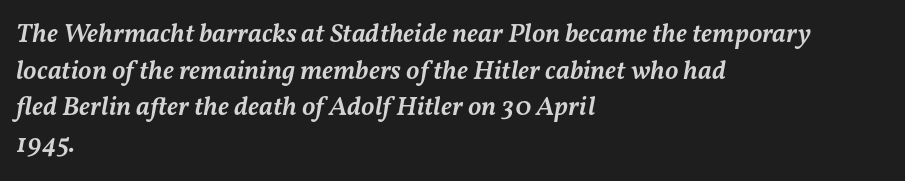
{"italic": "yes", "lean": "right", "slant_degrees": 11, "bold": "semi", "underline": "no", "align": "left", "line_spacing": "normal", "line_spacing_ratio": 1.36, "letter_spacing": "normal", "letter_spacing_em": 0.0, "glyph_px": 27}
